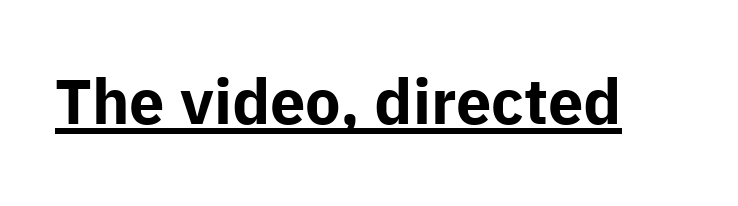
{"serif": "no", "italic": "no", "bold": "yes", "weight": "bold", "width": "normal", "stroke_contrast": "low", "x_height": "medium", "monospaced": "no", "underline": "yes", "letter_spacing": "normal", "letter_spacing_em": 0.0, "glyph_px": 63}
